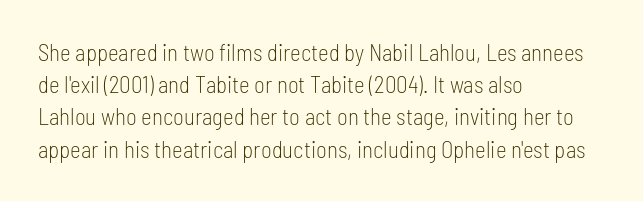
{"italic": "no", "bold": "no", "underline": "no", "align": "left", "line_spacing": "normal", "line_spacing_ratio": 1.4, "letter_spacing": "normal", "letter_spacing_em": 0.0, "glyph_px": 23}
